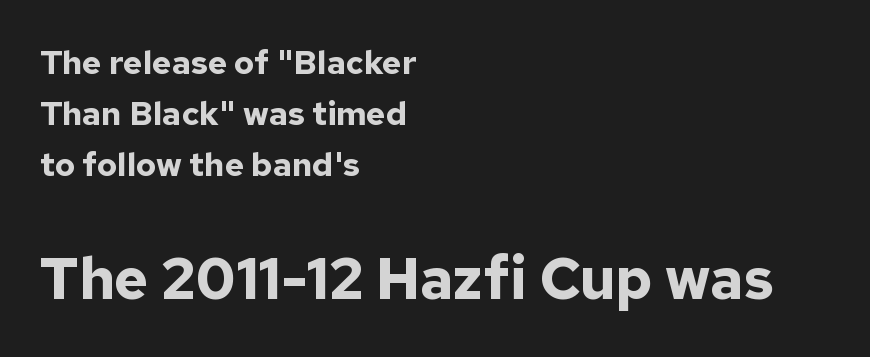
Q: Is the text bold? A: Yes.
Q: Is the text italic (slanted)? A: No, it is upright.
Q: Is the typeface a serif or a sans-serif typeface? A: Sans-serif.
Q: Is the text underlined? A: No.
Q: How is the paragraph aligned? A: Left-aligned.
Q: Is the spacing between letters normal or unusually wide? A: Normal.
Q: Is the spacing between lines tight, normal or loose? A: Normal.
Q: Which block of text is set in a larger size, the first (top) or the second (bottom)? A: The second (bottom) one.
Q: Width (condensed, normal, or wide)? A: Normal.
Q: Stroke contrast? A: Low.
Q: x-height? A: Medium.
Q: Monospaced? A: No.
